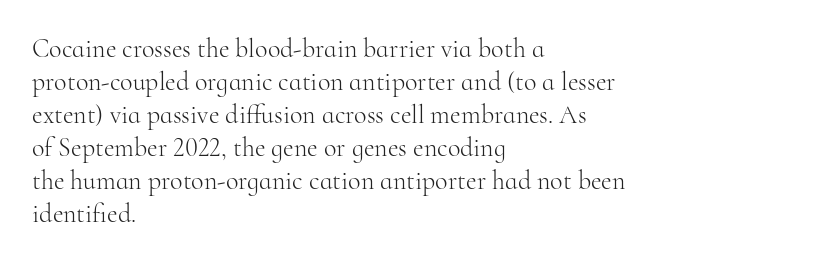
When letters stand straight like this, we call the style roman or upright. These lines sit exactly where default settings would place them. Students, note that the glyphs here touch the page at normal intervals. The passage shown is not bold in any degree. In CSS terms this would be text-align: left. Underlining? Definitely not there.
